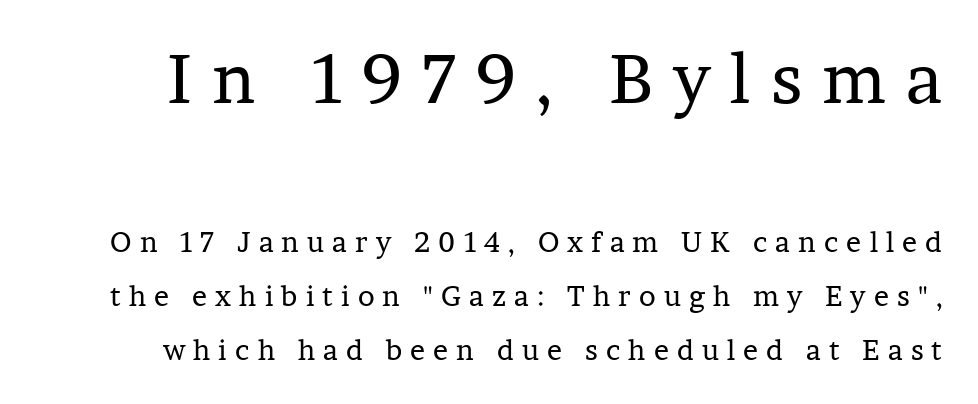
The image shows 69 px regular-weight serif type, upright; set loose line spacing (1.93x), unusually wide letter spacing (+0.29 em), not underlined; the first (top) block is 2.46x larger; low stroke contrast and a medium x-height.
